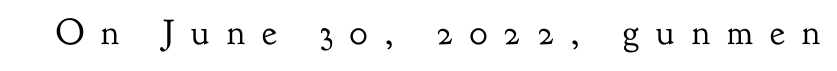
Q: Is the text bold? A: No.
Q: Is the text italic (slanted)? A: No, it is upright.
Q: Is the typeface a serif or a sans-serif typeface? A: Serif.
Q: Is the text underlined? A: No.
Q: Is the spacing between letters normal or unusually wide? A: Unusually wide.
Q: Width (condensed, normal, or wide)? A: Normal.
Q: Stroke contrast? A: Low.
Q: x-height? A: Small.
Q: Monospaced? A: No.
